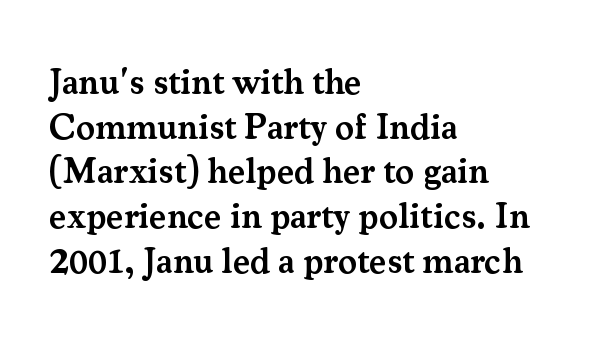
The image shows 36 px semibold serif type, upright; set left-aligned, line spacing 1.24x, normal letter spacing, not underlined; medium stroke contrast and a small x-height.
